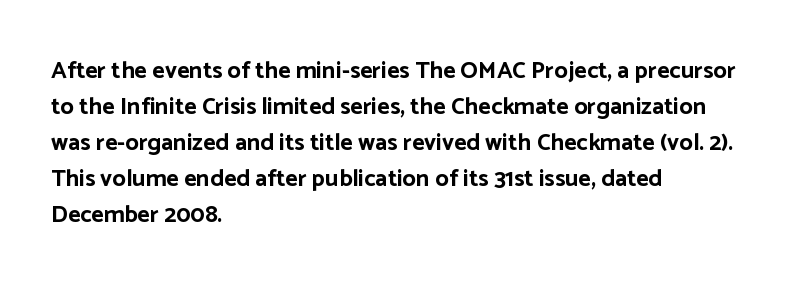
These lines are set flush left with a ragged right edge. Upright lettering throughout. Compared with typical body copy, the letter spacing here is the same. The line-height multiplier appears to be the usual default.
